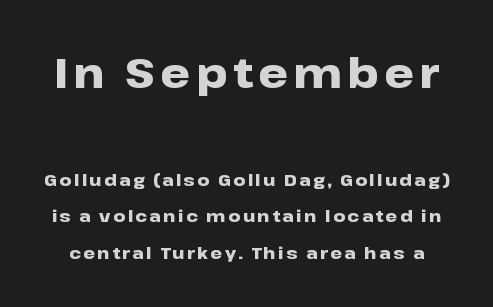
The designer gave the opening block more size than the closing block. This block would shrink considerably if given ordinary leading; it's expanded now. Clear beneath every line of the passage. A typesetter would call this proportional, since set widths differ per character. Quick note: not italic, upright.
